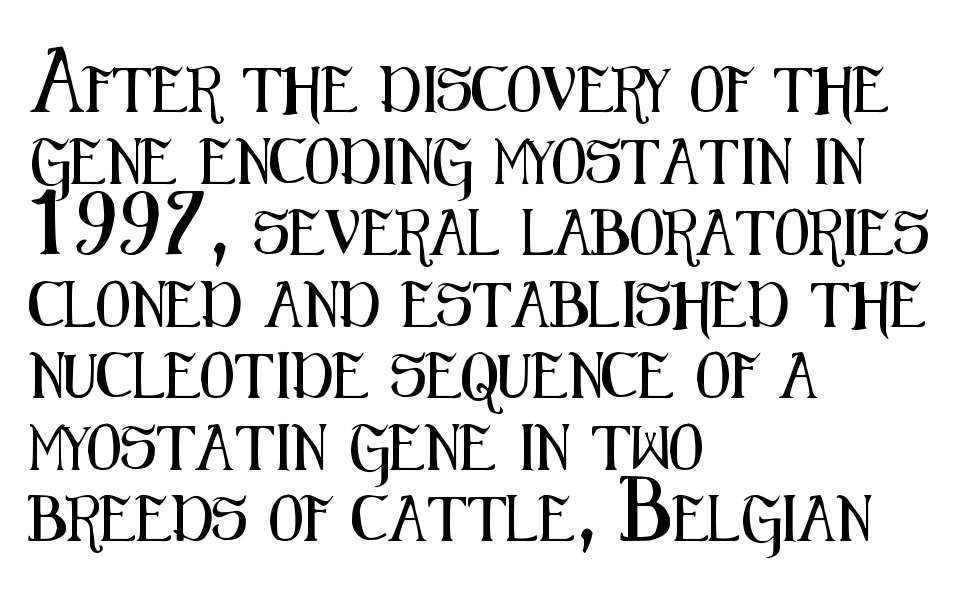
{"italic": "no", "width": "condensed", "stroke_contrast": "medium", "x_height": "medium", "monospaced": "no", "underline": "no", "align": "left", "line_spacing": "normal", "line_spacing_ratio": 1.59, "letter_spacing": "normal", "letter_spacing_em": 0.0, "glyph_px": 45}
